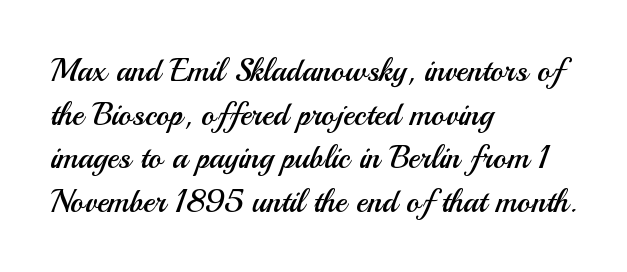
Varying glyph widths throughout — classic text-font behaviour. The face looks like a standard text weight, possibly lighter. The type is set solid horizontally, with unmodified tracking. Interline gaps are of average width in this sample. The compositor pushed each line to the left boundary.
